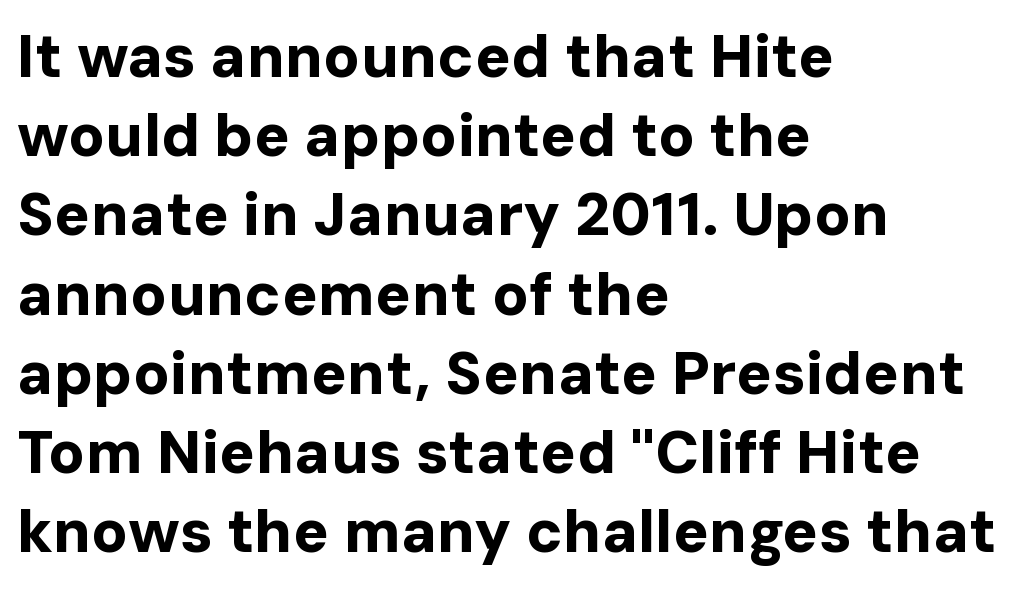
{"serif": "no", "italic": "no", "bold": "yes", "weight": "bold", "width": "normal", "stroke_contrast": "low", "x_height": "medium", "monospaced": "no", "underline": "no", "align": "left", "line_spacing": "normal", "line_spacing_ratio": 1.32, "letter_spacing": "normal", "letter_spacing_em": 0.0, "glyph_px": 60}
